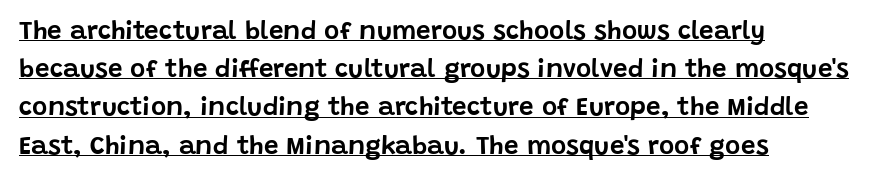
This sample carries an underscore along the baseline area. If you measured baseline to baseline, you'd find a middling distance. If you drew a ruler down the left edge, every line would touch it. Students, note that the glyphs here touch the page at normal intervals.
